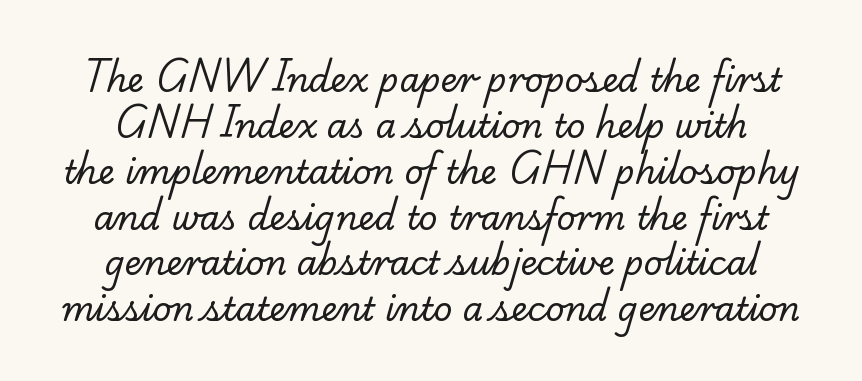
{"bold": "no", "weight": "regular", "width": "normal", "stroke_contrast": "low", "x_height": "small", "monospaced": "no", "underline": "no", "align": "center", "line_spacing": "normal", "line_spacing_ratio": 1.39, "letter_spacing": "normal", "letter_spacing_em": 0.0, "glyph_px": 33}
